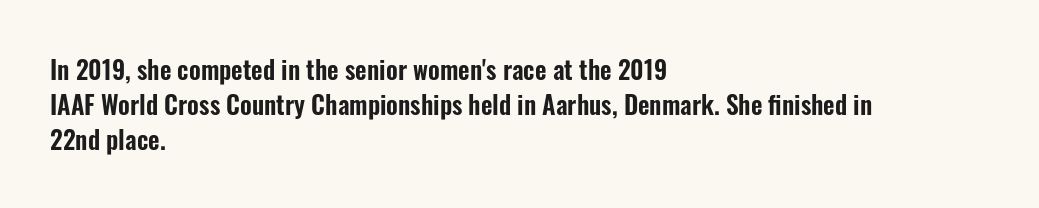
The image shows 25 px text type, upright; set left-aligned, normal line spacing (1.4x), normal letter spacing, not underlined.
